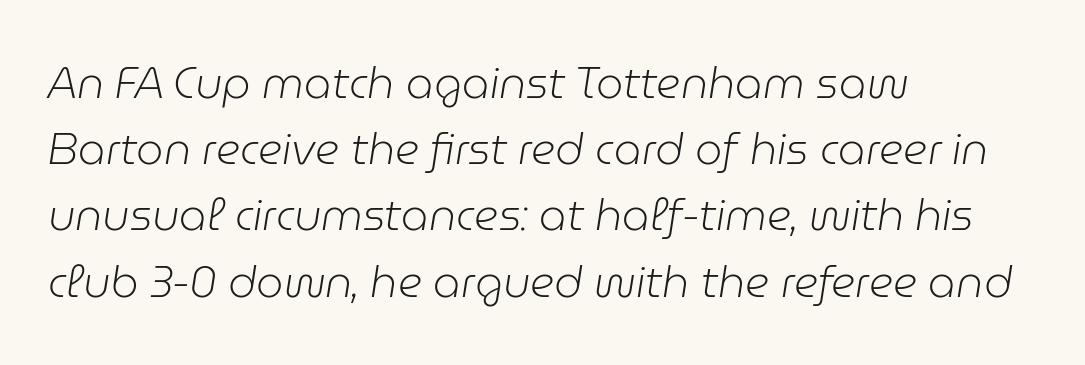
The font sits on the lighter half of the weight spectrum, regular included. It's the slanting kind of type. Successive baselines arrive at the customary interval. Characters follow at the spacing the type designer built in. Anything drawn beneath the words? Only blank space.
